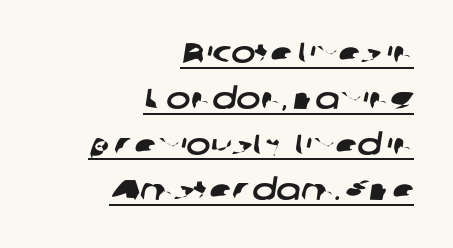
Q: Is the typeface a serif or a sans-serif typeface? A: Sans-serif.
Q: Is the text underlined? A: Yes.
Q: How is the paragraph aligned? A: Right-aligned.
Q: Is the spacing between letters normal or unusually wide? A: Normal.
Q: Is the spacing between lines tight, normal or loose? A: Normal.
Q: Width (condensed, normal, or wide)? A: Wide.
Q: Stroke contrast? A: Low.
Q: x-height? A: Medium.
Q: Monospaced? A: No.
